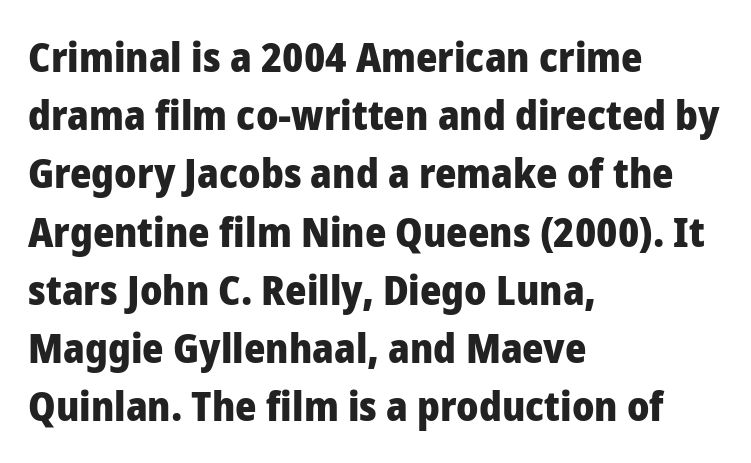
Glance below the letters and you will spot only blank space. Every stem runs plumb, perpendicular to the baseline. The typesetting leans heavy: a genuine bold. The rendering keeps characters at their native spacing.
